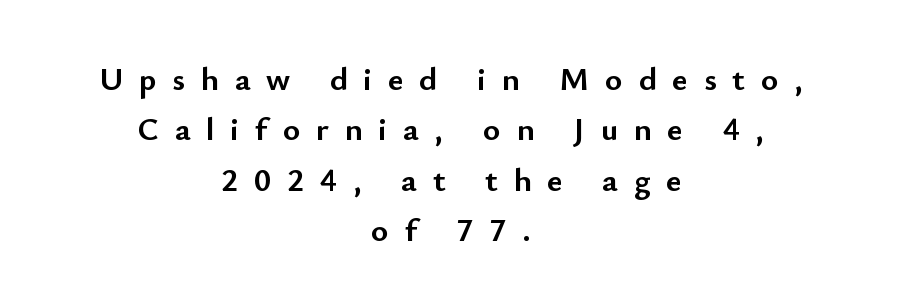
The image shows 33 px semibold sans-serif type, upright; set centered, normal line spacing (1.53x), unusually wide letter spacing (+0.48 em), not underlined; low stroke contrast and a small x-height.
